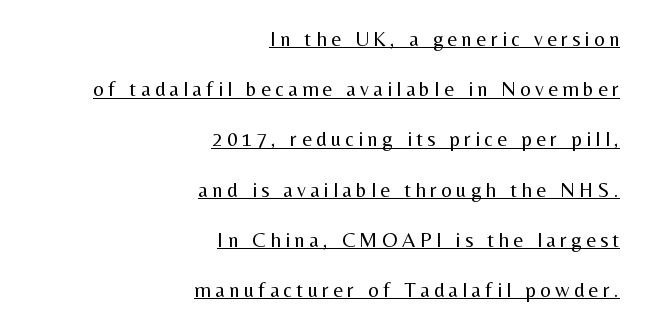
{"italic": "no", "bold": "no", "underline": "yes", "align": "right", "line_spacing": "loose", "line_spacing_ratio": 2.39, "letter_spacing": "wide", "letter_spacing_em": 0.21, "glyph_px": 21}
